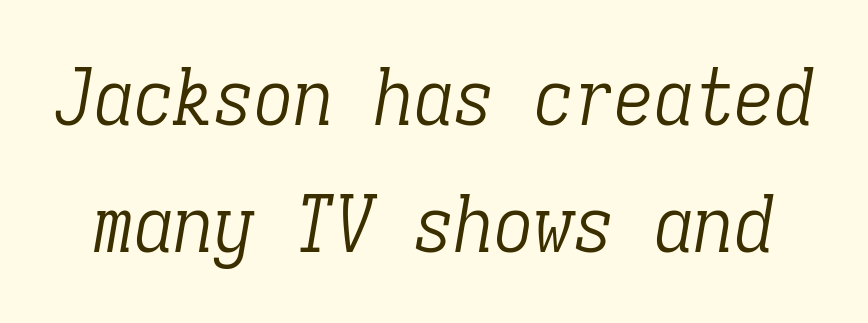
Q: Is the text bold? A: No.
Q: Is the text italic (slanted)? A: Yes, it leans right by about 9 degrees.
Q: Is the typeface a serif or a sans-serif typeface? A: Serif.
Q: Is the text underlined? A: No.
Q: Is the spacing between letters normal or unusually wide? A: Normal.
Q: Is the spacing between lines tight, normal or loose? A: Normal.
Q: Width (condensed, normal, or wide)? A: Condensed.
Q: Stroke contrast? A: Low.
Q: x-height? A: Medium.
Q: Monospaced? A: Yes.
